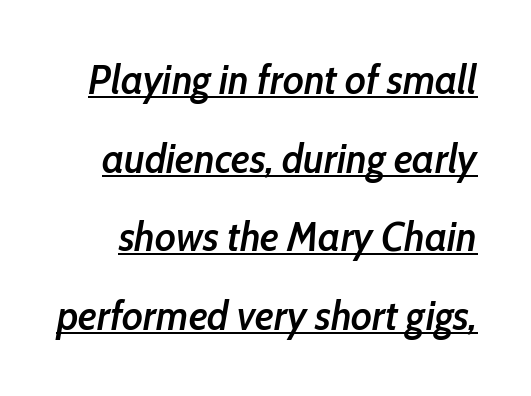
The lettering is marked with a stroke running underneath it. Does the lettering tilt? It does — this is italic. The font is running at a semibold setting, under full bold. A typesetter would call this proportional, since set widths differ per character.
